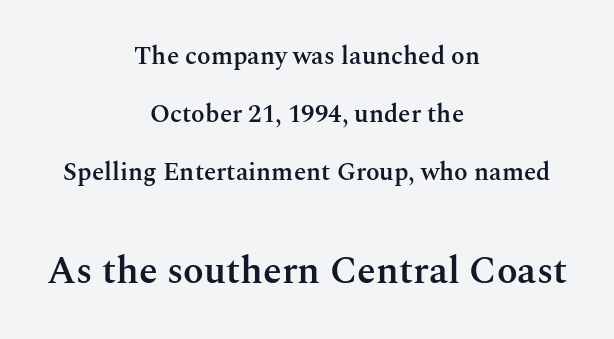
In terms of weight, the rendering is demibold, just under bold. Observe the ordinary spacing: letters are neighbours, not strangers. This sample has the flowing, uneven cadence of proportional lettering. The typeface chosen for these lines features serifs. These two chunks differ in scale, with the bottom chunk taking the larger measure.
